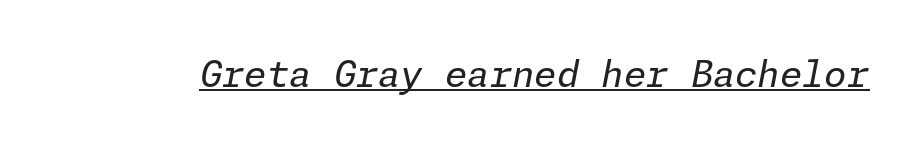
The image shows 36 px regular-weight type, italic (leaning right); set normal letter spacing, underlined; low stroke contrast and a medium x-height.
